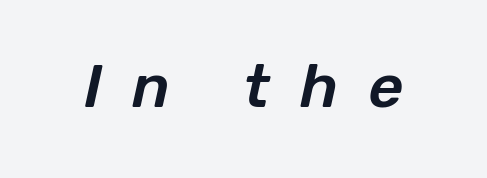
A clean baseline with only descenders dipping below it. The letters are spread apart with noticeably loose tracking. Quick note: italic. The letters advance in unequal steps, a hallmark of proportional type.
